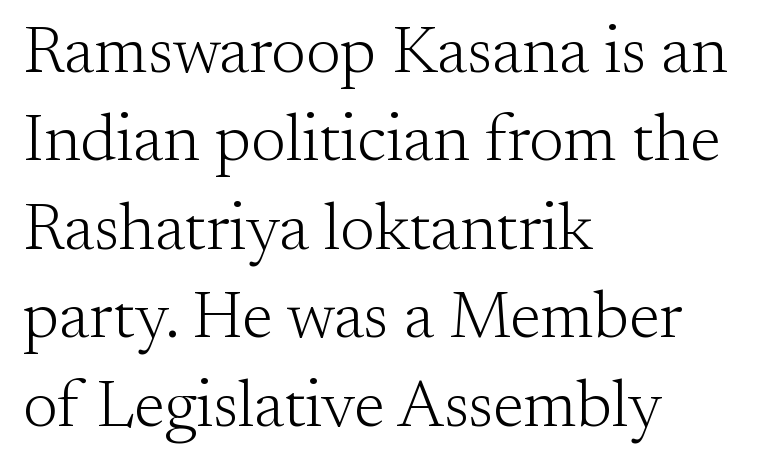
This rendering employs a face with finishing strokes, i.e., a serif. The rag falls on the right side of this text block. How are the letters spaced? Ordinarily, with no added tracking. Spacing verdict: proportional, widths tailored to each character. A roman cut, with each character standing at attention. The baseline area is clear.
